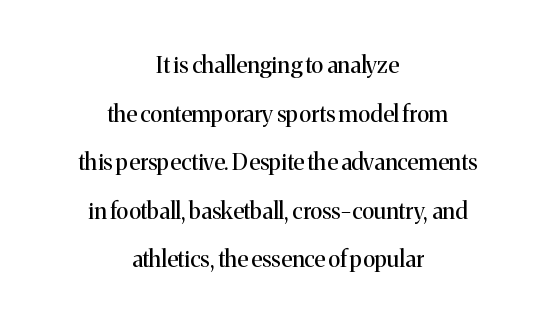
Q: Is the text bold? A: No.
Q: Is the text italic (slanted)? A: No, it is upright.
Q: Is the text underlined? A: No.
Q: How is the paragraph aligned? A: Centered.
Q: Is the spacing between letters normal or unusually wide? A: Normal.
Q: Is the spacing between lines tight, normal or loose? A: Loose.
